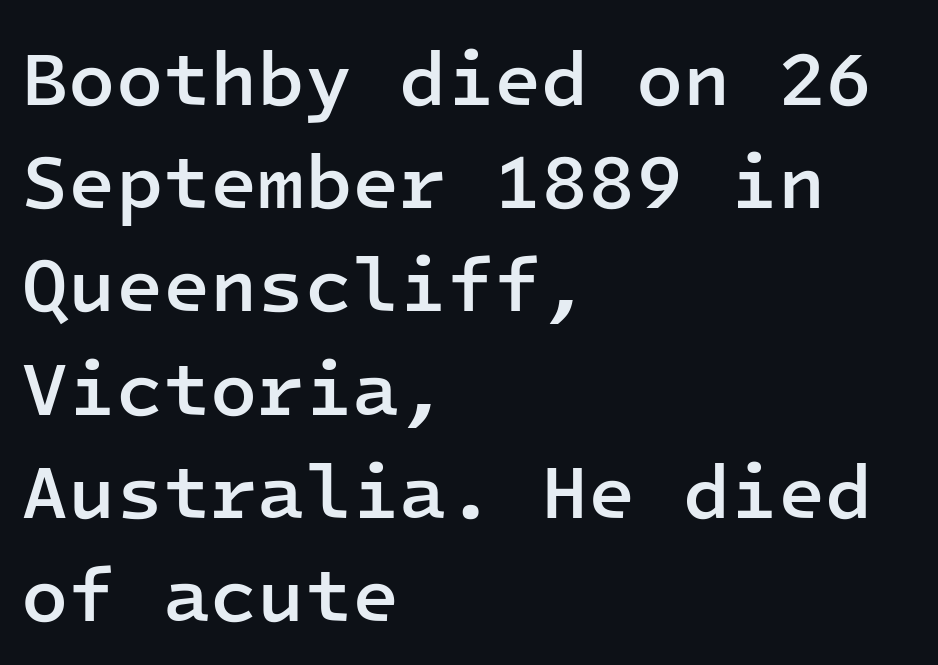
The image shows 77 px semibold sans-serif type, upright, monospaced; set left-aligned, normal line spacing (1.34x), normal letter spacing, not underlined; low stroke contrast and a medium x-height.
